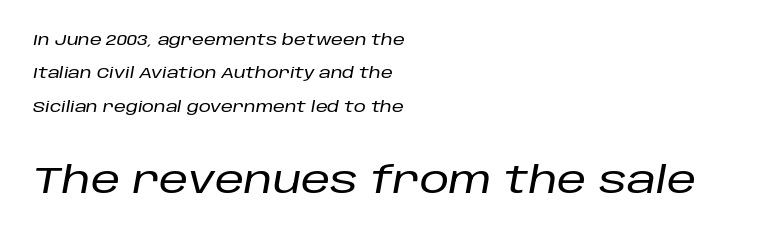
{"italic": "yes", "lean": "right", "slant_degrees": 10, "width": "normal", "stroke_contrast": "low", "x_height": "large", "monospaced": "no", "underline": "no", "align": "left", "line_spacing": "loose", "line_spacing_ratio": 2.23, "letter_spacing": "normal", "letter_spacing_em": 0.0, "larger_block": "second", "size_ratio": 2.47, "glyph_px": 37}
